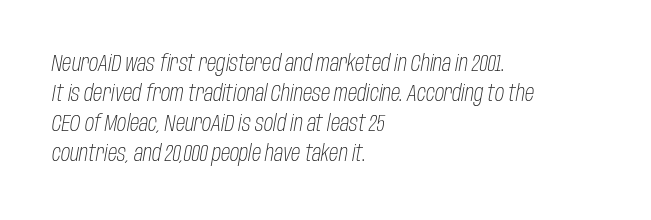
The image shows 23 px text type, italic (leaning right); set left-aligned, normal line spacing (1.31x), normal letter spacing, not underlined.
